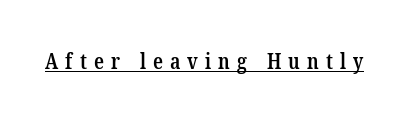
Check the space under the baseline: a stroke is drawn there. The face used here is rendered with a markedly widened letterfit. Bold? Not quite — semibold, heavier than regular but stopping short.
